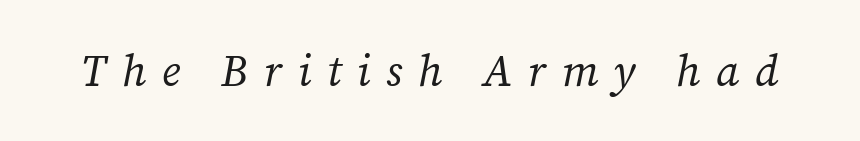
Q: Is the text bold? A: No.
Q: Is the text italic (slanted)? A: Yes, it leans right by about 12 degrees.
Q: Is the typeface a serif or a sans-serif typeface? A: Serif.
Q: Is the text underlined? A: No.
Q: Is the spacing between letters normal or unusually wide? A: Unusually wide.
Q: Width (condensed, normal, or wide)? A: Normal.
Q: Stroke contrast? A: Medium.
Q: x-height? A: Medium.
Q: Monospaced? A: No.
